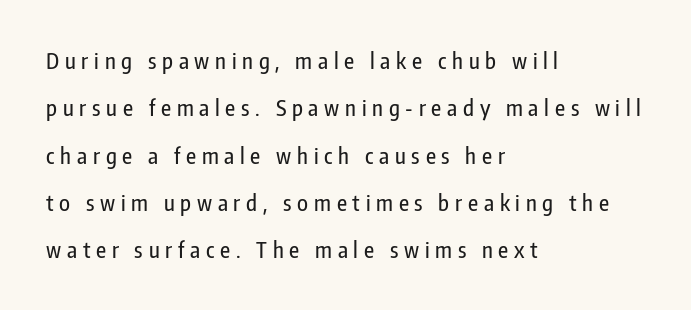
Q: Is the text italic (slanted)? A: No, it is upright.
Q: Is the text underlined? A: No.
Q: How is the paragraph aligned? A: Left-aligned.
Q: Is the spacing between letters normal or unusually wide? A: Unusually wide.
Q: Is the spacing between lines tight, normal or loose? A: Loose.
